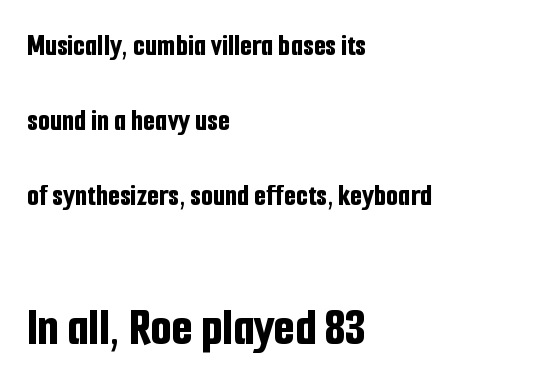
Q: Is the text bold? A: Yes.
Q: Is the text italic (slanted)? A: No, it is upright.
Q: Is the typeface a serif or a sans-serif typeface? A: Sans-serif.
Q: Is the text underlined? A: No.
Q: How is the paragraph aligned? A: Left-aligned.
Q: Is the spacing between letters normal or unusually wide? A: Normal.
Q: Is the spacing between lines tight, normal or loose? A: Loose.
Q: Which block of text is set in a larger size, the first (top) or the second (bottom)? A: The second (bottom) one.
Q: Width (condensed, normal, or wide)? A: Condensed.
Q: Stroke contrast? A: Low.
Q: x-height? A: Medium.
Q: Monospaced? A: No.
